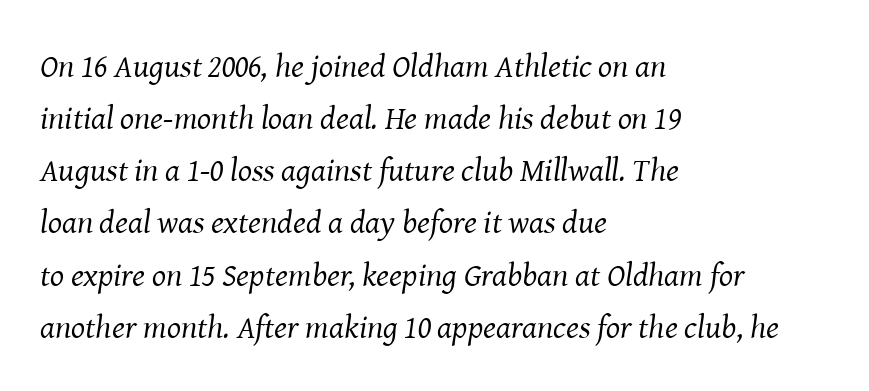
Nothing heavy about these letters — not bold at all. Students, observe: this is what conventionally led text looks like. Yep, those are serifs on the letters. The string is rendered with underlining switched off.
